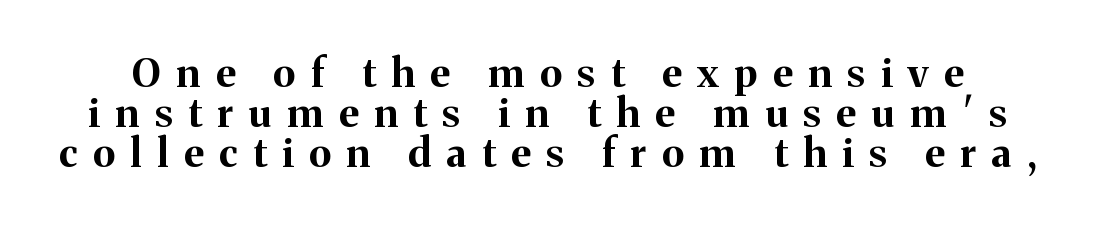
The image shows 40 px bold serif type, upright; set tight line spacing (1.0x), unusually wide letter spacing (+0.39 em), not underlined; medium stroke contrast and a medium x-height.
